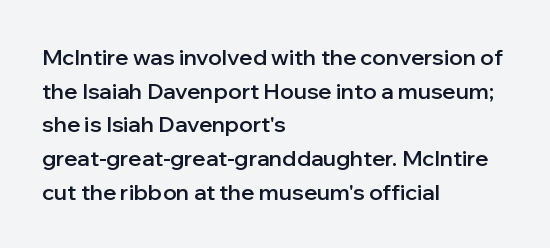
Every character sits straight up, as roman type does. Does extra space separate the letters? No, they use regular spacing. A somewhat darkened texture: the type is semibold rather than bold. A typesetter would call this leading conventional body-copy spacing.
